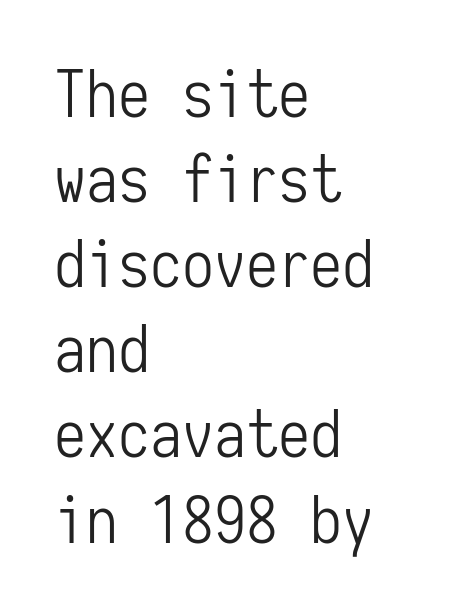
{"serif": "no", "italic": "no", "bold": "no", "weight": "light", "width": "condensed", "stroke_contrast": "low", "x_height": "medium", "monospaced": "yes", "underline": "no", "align": "left", "line_spacing": "normal", "line_spacing_ratio": 1.33, "letter_spacing": "normal", "letter_spacing_em": 0.0, "glyph_px": 64}
